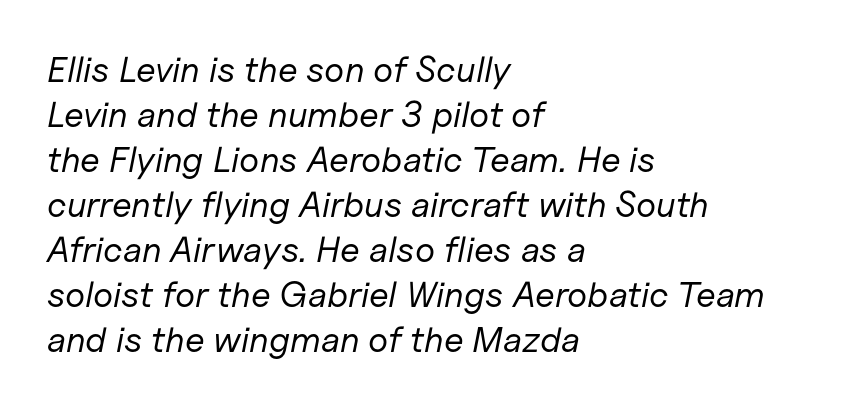
Each line starts at the same left margin while the right side varies. Quick note: underline off. Evenly set lines give the paragraph a standard silhouette. Tracking value appears to be zero — textbook default spacing. The rendering applies a slant to the glyphs. Here the designer chose a conventional face with non-uniform glyph widths.
